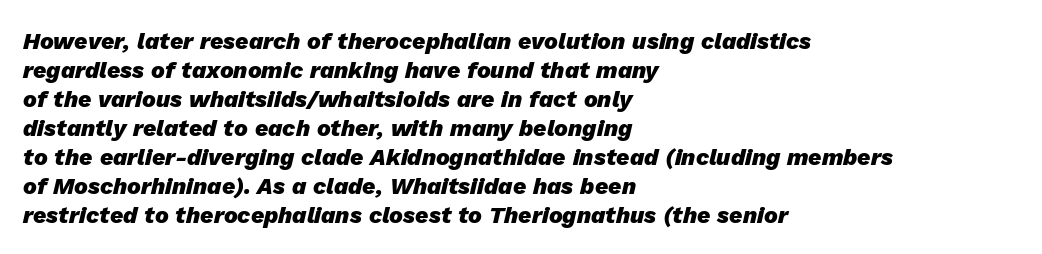
Style check: oblique. Inter-character spacing is left at the font's built-in metrics. Which margin do the lines hug? The left one — the right edge is uneven. A clean baseline with only descenders dipping below it.
